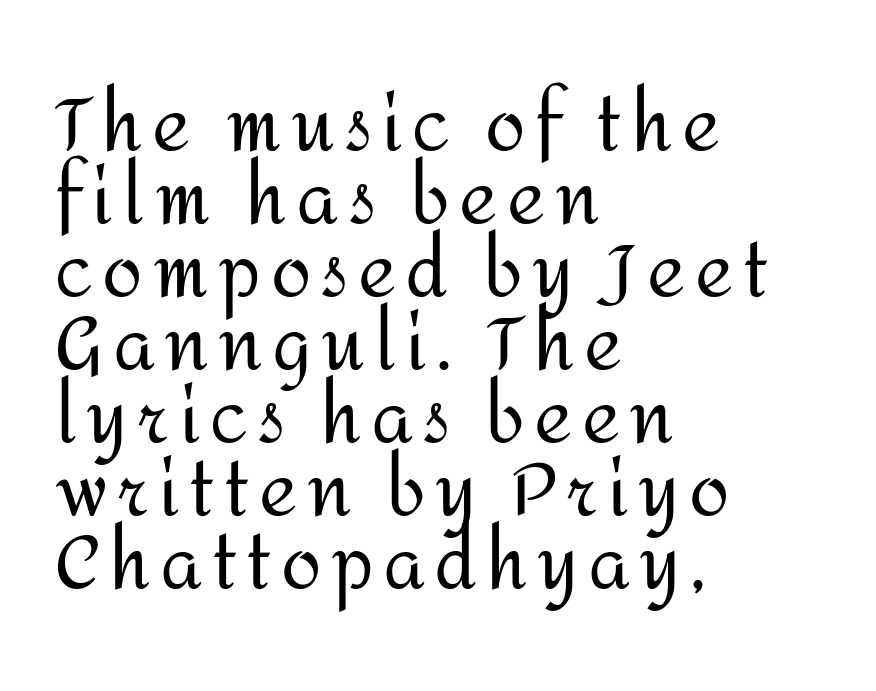
The strokes are not fattened; the text isn't bold. Varying glyph widths throughout — classic text-font behaviour. Look at the bottom of the vertical strokes: they stop flat, with no serifs. Every character sits straight up, as roman type does. A typesetter would call this leading minimal, almost set solid. The glyphs are unaccompanied by any horizontal stroke below them.
